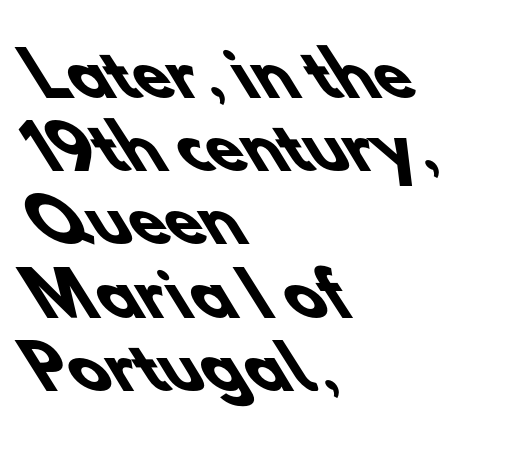
Q: Is the text bold? A: Yes.
Q: Is the typeface a serif or a sans-serif typeface? A: Sans-serif.
Q: Is the text underlined? A: No.
Q: How is the paragraph aligned? A: Left-aligned.
Q: Is the spacing between letters normal or unusually wide? A: Normal.
Q: Width (condensed, normal, or wide)? A: Normal.
Q: Stroke contrast? A: Low.
Q: x-height? A: Small.
Q: Monospaced? A: No.
